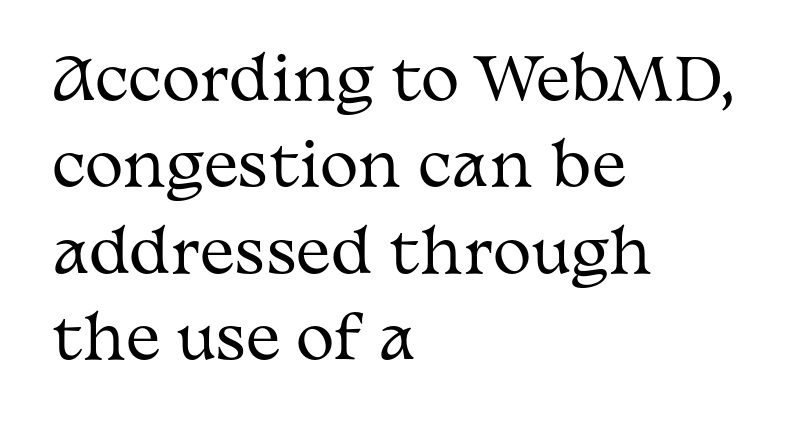
The image shows 58 px regular-weight, wide serif type, upright; set left-aligned, normal line spacing (1.49x), normal letter spacing, not underlined; medium stroke contrast and a medium x-height.
